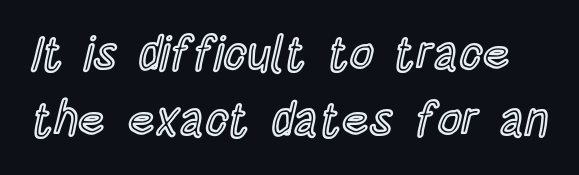
{"width": "condensed", "x_height": "large", "monospaced": "no", "underline": "no", "line_spacing": "normal", "line_spacing_ratio": 1.41, "letter_spacing": "normal", "letter_spacing_em": 0.0, "glyph_px": 47}
